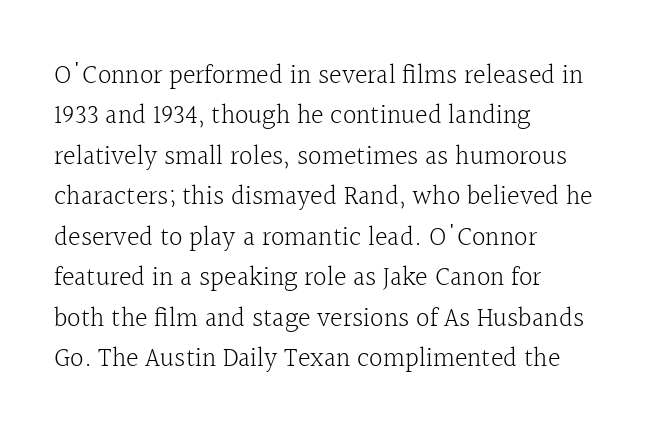
The image shows 27 px text type, upright; set left-aligned, normal line spacing (1.5x), normal letter spacing, not underlined.
